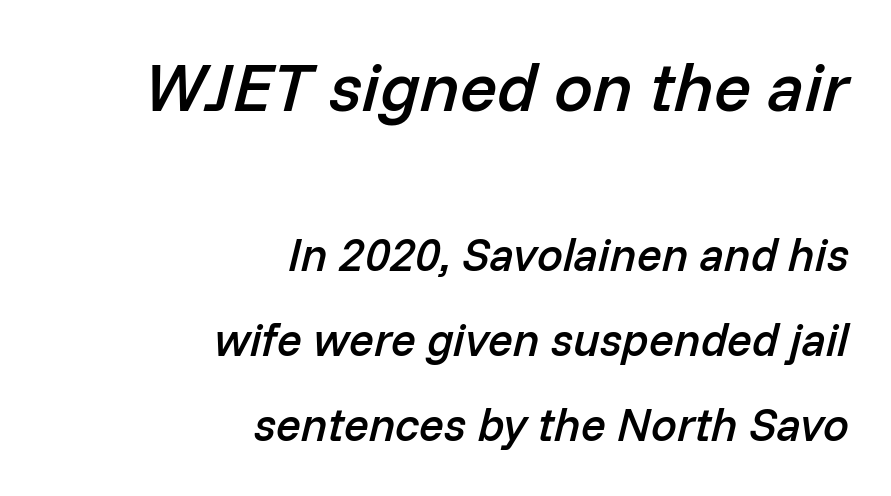
{"italic": "yes", "lean": "right", "slant_degrees": 14, "bold": "semi", "weight": "semibold", "width": "normal", "stroke_contrast": "low", "x_height": "medium", "monospaced": "no", "underline": "no", "align": "right", "line_spacing_ratio": 1.85, "letter_spacing": "normal", "letter_spacing_em": 0.0, "larger_block": "first", "size_ratio": 1.5, "glyph_px": 69}
